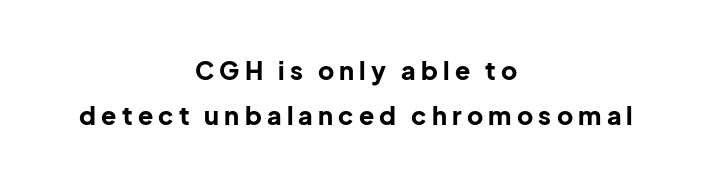
Q: Is the text bold? A: Yes.
Q: Is the text italic (slanted)? A: No, it is upright.
Q: Is the text underlined? A: No.
Q: How is the paragraph aligned? A: Centered.
Q: Is the spacing between letters normal or unusually wide? A: Unusually wide.
